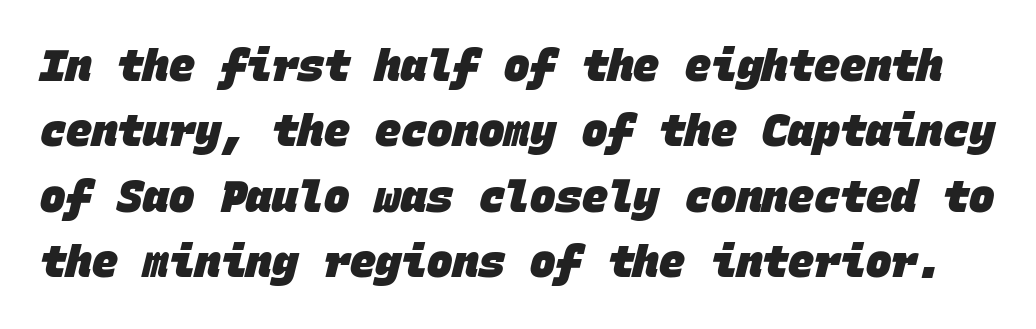
The image shows 43 px heavy sans-serif type, monospaced; set normal line spacing (1.52x), normal letter spacing, not underlined; low stroke contrast and a large x-height.
